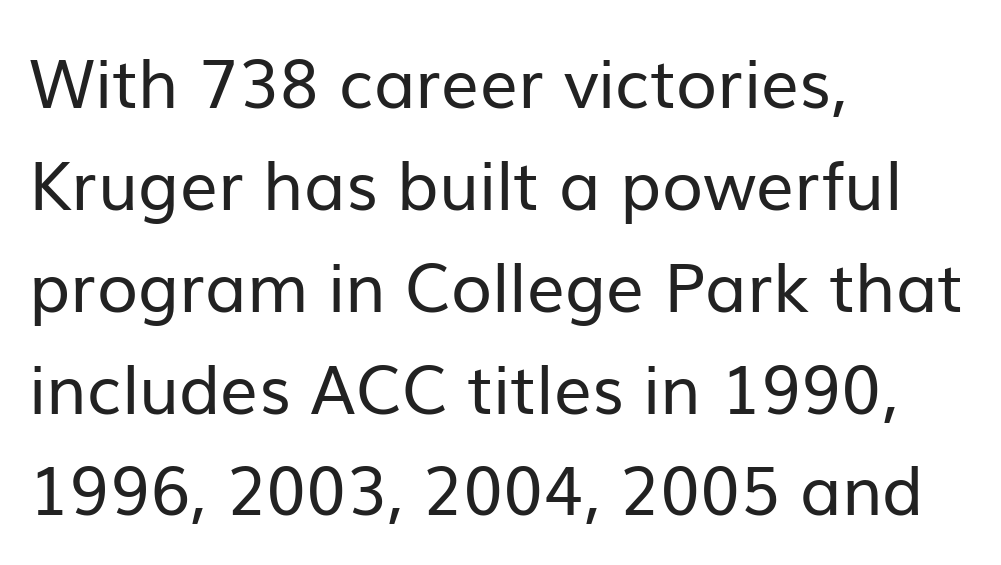
The image shows 67 px regular-weight sans-serif type, upright; set left-aligned, normal line spacing (1.52x), normal letter spacing, not underlined; low stroke contrast and a medium x-height.
